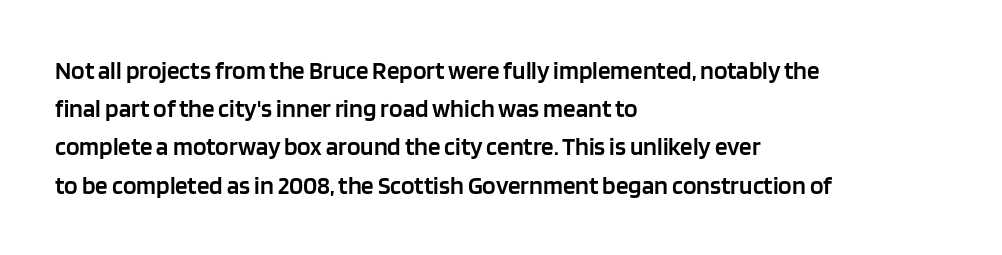
How heavy is the stroke? Medium-heavy — a semibold, shy of bold. Summary of vertical rhythm: regular, with standard interline spacing. Underline: absent. Inter-character spacing is left at the font's built-in metrics. A student would call this left alignment; a typographer would say flush left, rag right. Italic? Not at all — the glyphs are vertical.
